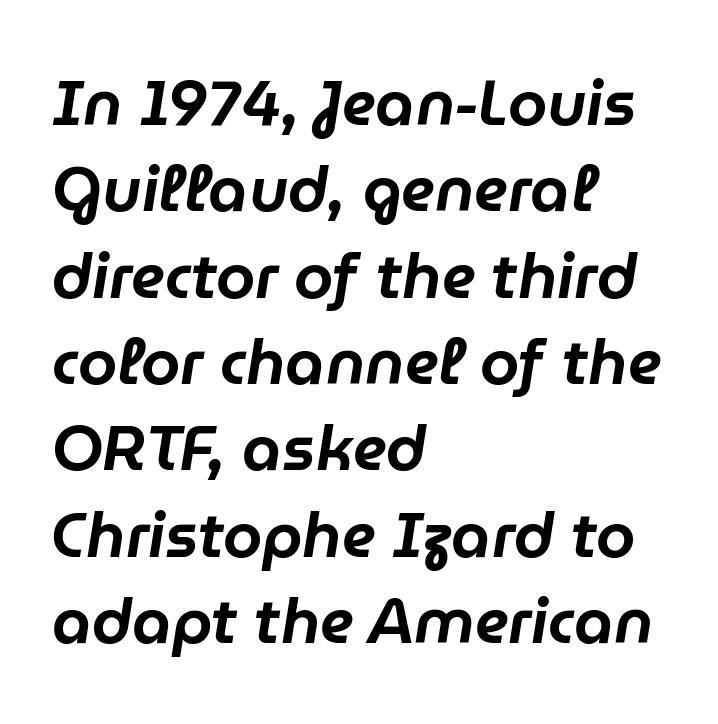
In terms of leading, this rendering sits right in the middle. Which margin do the lines hug? The left one — the right edge is uneven. The rendering uses natural spacing where letterforms have individual widths. Does the lettering tilt? It does — this is italic. Caption: standard tracking, unaltered. Honestly, there is no underline to notice here at all.
